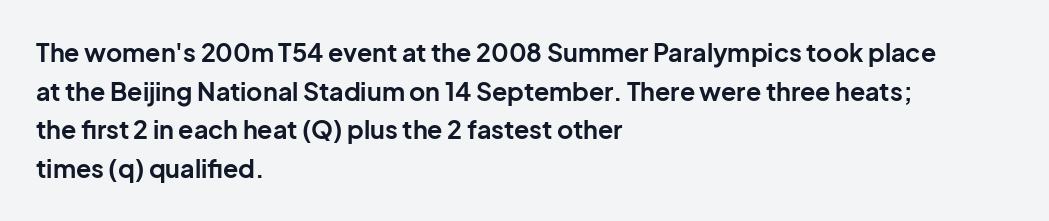
Q: Is the text bold? A: Yes.
Q: Is the text italic (slanted)? A: No, it is upright.
Q: Is the text underlined? A: No.
Q: How is the paragraph aligned? A: Left-aligned.
Q: Is the spacing between letters normal or unusually wide? A: Normal.
Q: Is the spacing between lines tight, normal or loose? A: Normal.
